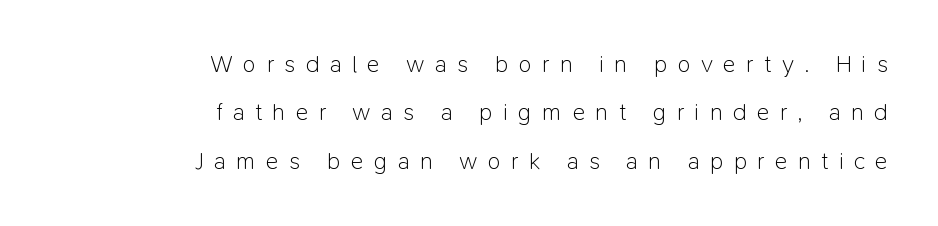
It's the straight-up-and-down kind of type. If you measured baseline to baseline, you'd find a long distance. Letters rest on an invisible, unmarked baseline. Display-style spreading of the glyphs; the letterfit is very open. Is the stroke heavy? The answer is a plain regular-or-lighter.
